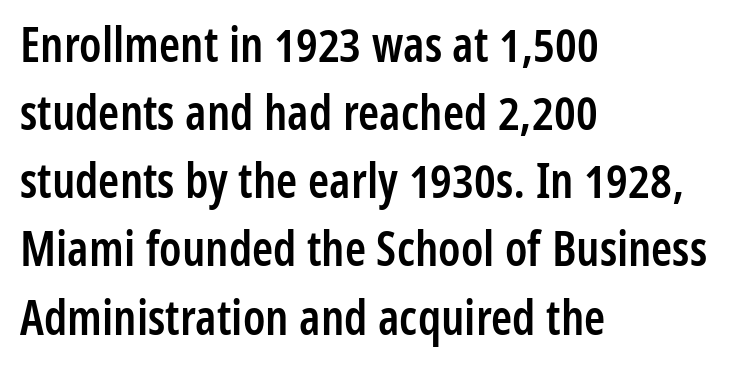
Q: Is the text bold? A: Semi-bold.
Q: Is the text italic (slanted)? A: No, it is upright.
Q: Is the typeface a serif or a sans-serif typeface? A: Sans-serif.
Q: Is the text underlined? A: No.
Q: How is the paragraph aligned? A: Left-aligned.
Q: Is the spacing between letters normal or unusually wide? A: Normal.
Q: Is the spacing between lines tight, normal or loose? A: Normal.
Q: Width (condensed, normal, or wide)? A: Condensed.
Q: Stroke contrast? A: Low.
Q: x-height? A: Medium.
Q: Monospaced? A: No.
